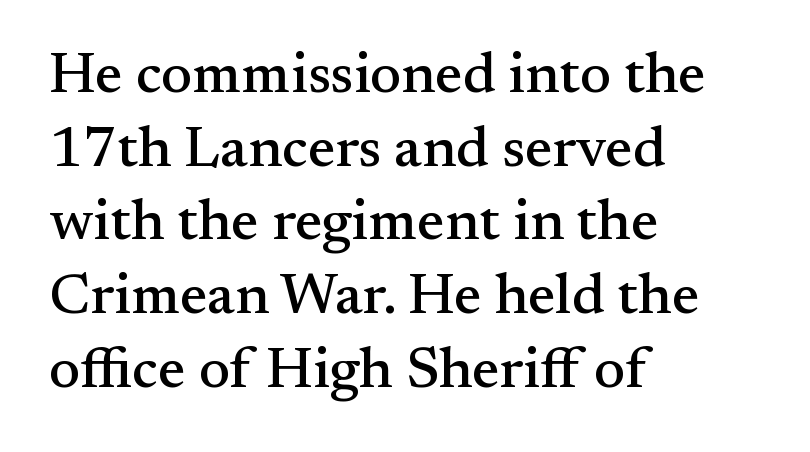
Q: Is the text italic (slanted)? A: No, it is upright.
Q: Is the typeface a serif or a sans-serif typeface? A: Serif.
Q: Is the text underlined? A: No.
Q: How is the paragraph aligned? A: Left-aligned.
Q: Is the spacing between letters normal or unusually wide? A: Normal.
Q: Is the spacing between lines tight, normal or loose? A: Normal.
Q: Width (condensed, normal, or wide)? A: Normal.
Q: Stroke contrast? A: Medium.
Q: x-height? A: Small.
Q: Monospaced? A: No.
